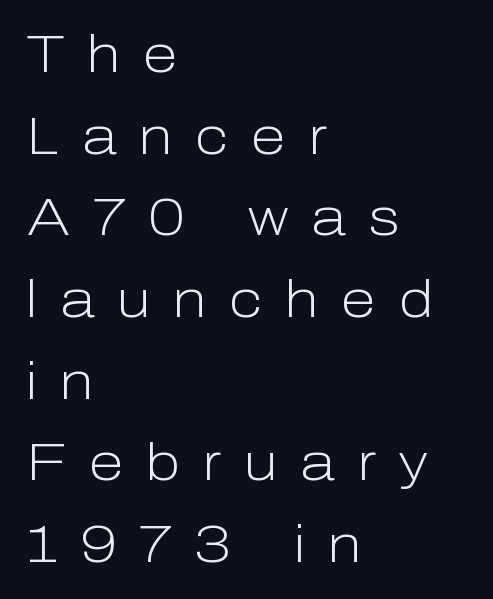
Q: Is the text bold? A: No.
Q: Is the text italic (slanted)? A: No, it is upright.
Q: Is the typeface a serif or a sans-serif typeface? A: Sans-serif.
Q: Is the text underlined? A: No.
Q: How is the paragraph aligned? A: Left-aligned.
Q: Is the spacing between letters normal or unusually wide? A: Unusually wide.
Q: Is the spacing between lines tight, normal or loose? A: Normal.
Q: Width (condensed, normal, or wide)? A: Normal.
Q: Stroke contrast? A: Low.
Q: x-height? A: Medium.
Q: Monospaced? A: No.
